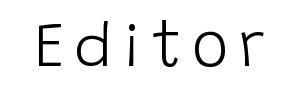
Do the characters align in a grid? No, the font is proportional. Note: no serifs on the glyphs. Glance below the letters and you will spot only blank space. Each stroke keeps to a modest, everyday thickness or less.
